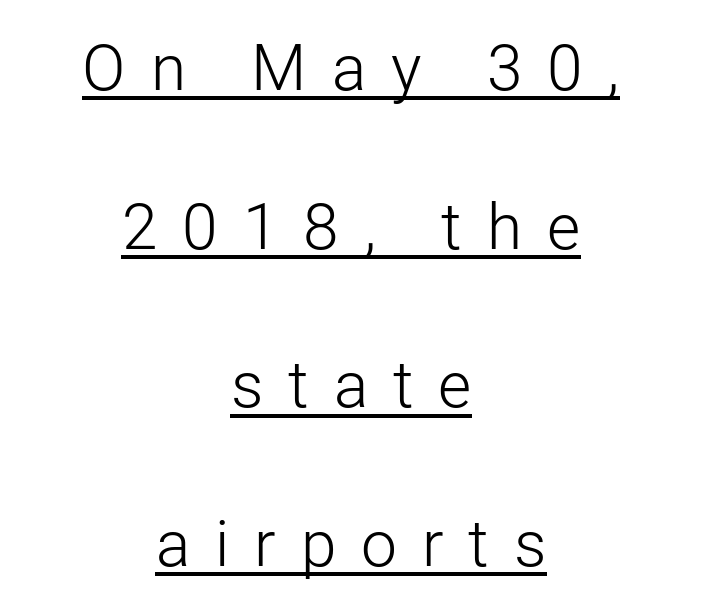
{"serif": "no", "italic": "no", "bold": "no", "weight": "light", "width": "normal", "stroke_contrast": "low", "x_height": "medium", "monospaced": "no", "underline": "yes", "align": "center", "line_spacing": "loose", "line_spacing_ratio": 2.48, "letter_spacing": "wide", "letter_spacing_em": 0.39, "glyph_px": 64}
